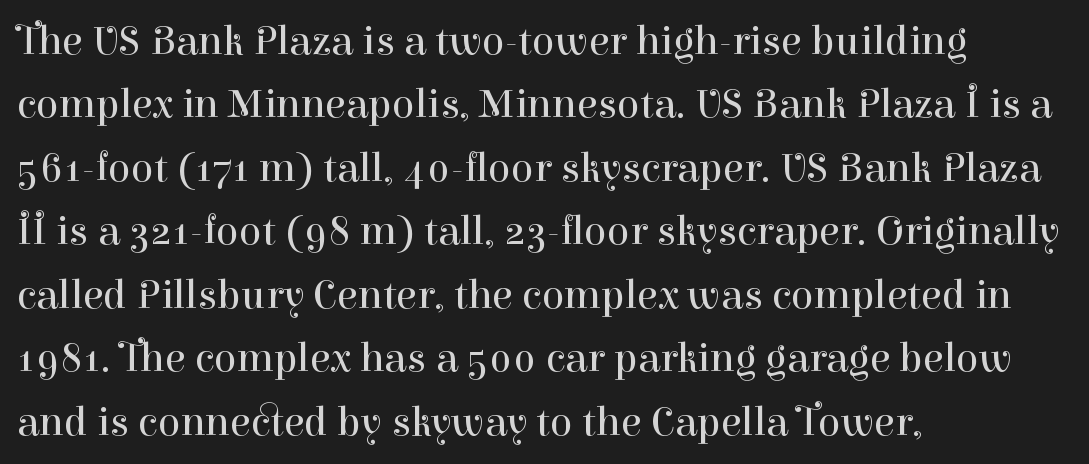
You could not count columns in this text — the font is proportionally spaced. The lettering holds an erect, upright posture throughout. Nobody touched the tracking dial on this one. The strip under each line holds only bare page. Normally led — the rows are evenly, conventionally spaced.
